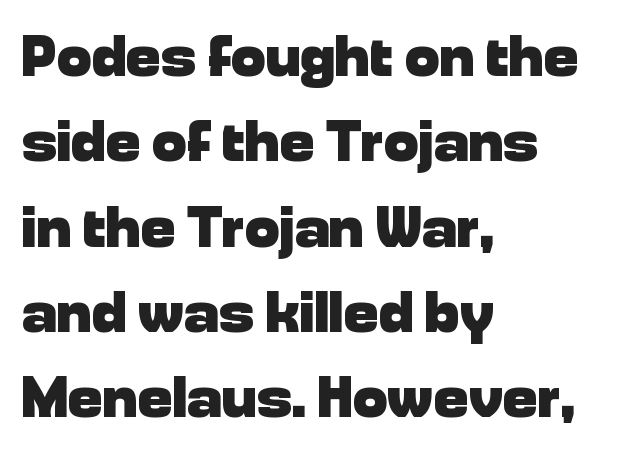
The image shows 58 px heavy sans-serif type, upright; set left-aligned, normal line spacing (1.47x), normal letter spacing, not underlined; low stroke contrast and a medium x-height.
